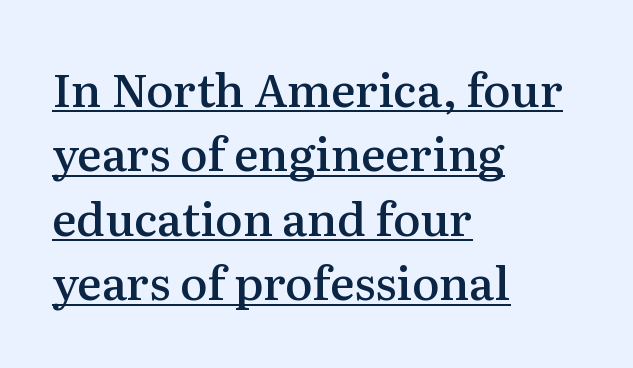
Type style note: has serifs. Line beginnings align vertically; line endings do not. Slightly chunky letters — semibold, I'd say, not full bold. Successive baselines arrive at the customary interval.
